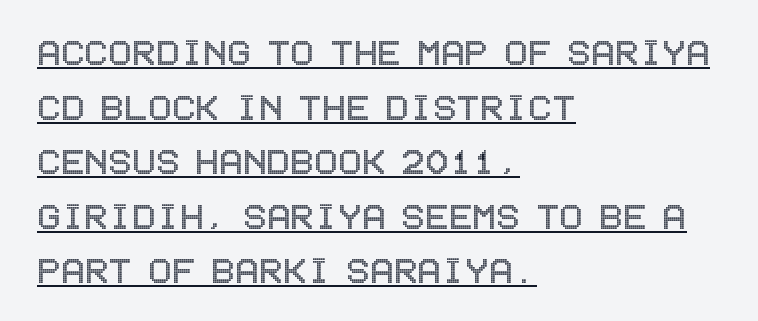
Q: Is the text italic (slanted)? A: No, it is upright.
Q: Is the text underlined? A: Yes.
Q: How is the paragraph aligned? A: Left-aligned.
Q: Is the spacing between letters normal or unusually wide? A: Normal.
Q: Width (condensed, normal, or wide)? A: Condensed.
Q: x-height? A: Large.
